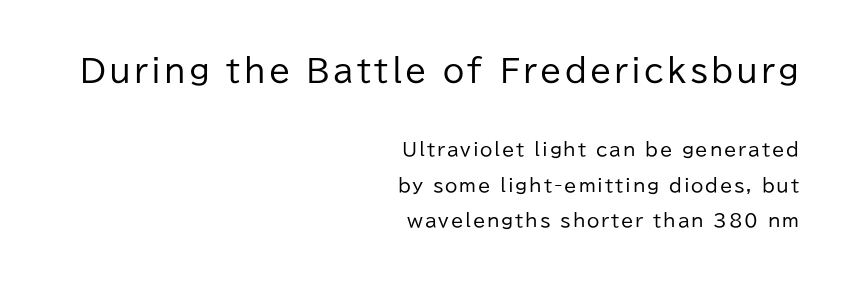
{"serif": "no", "italic": "no", "bold": "no", "weight": "regular", "width": "normal", "stroke_contrast": "low", "x_height": "medium", "monospaced": "no", "underline": "no", "align": "right", "line_spacing": "loose", "line_spacing_ratio": 1.98, "larger_block": "first", "size_ratio": 1.72, "glyph_px": 31}
